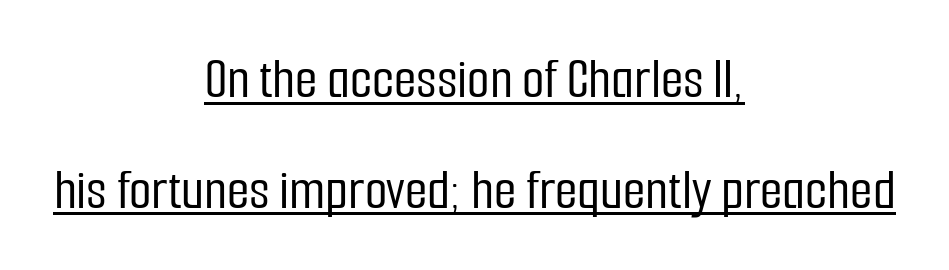
The image shows 58 px condensed sans-serif type, upright; set centered, loose line spacing (1.91x), normal letter spacing, underlined; low stroke contrast and a medium x-height.
